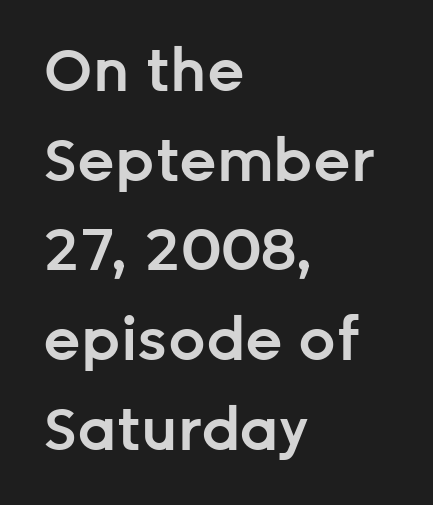
{"serif": "no", "italic": "no", "bold": "semi", "weight": "semibold", "width": "normal", "stroke_contrast": "low", "x_height": "medium", "monospaced": "no", "underline": "no", "align": "left", "line_spacing": "normal", "line_spacing_ratio": 1.52, "letter_spacing": "normal", "letter_spacing_em": 0.0, "glyph_px": 59}
